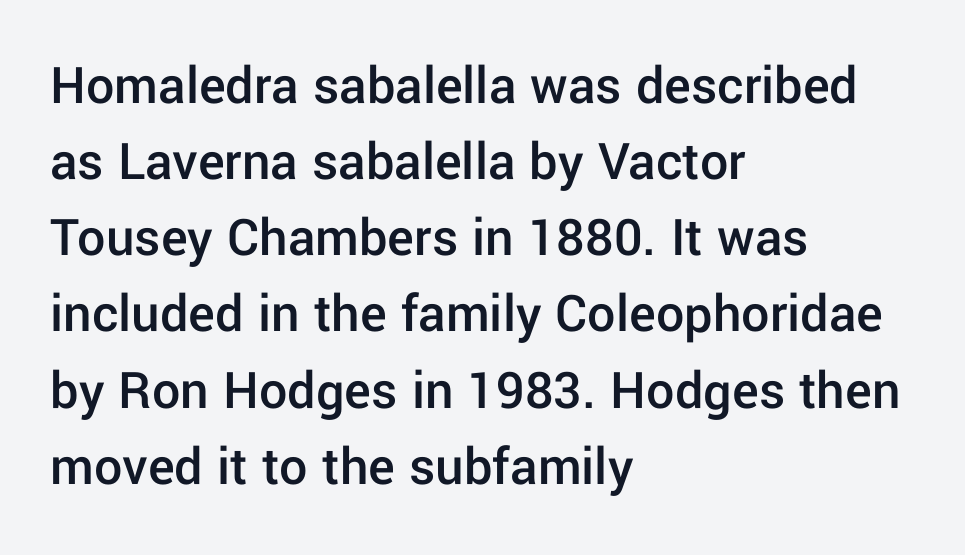
Here the glyphs are tracked normally, forming tight word shapes. The text was rendered using a sans face with plain stroke endings. The typography opts for an upright posture over an oblique one. The typesetting leans somewhat heavy: a semibold. How would I describe the line gaps? Plain and ordinary. Clear beneath every line of the passage.
